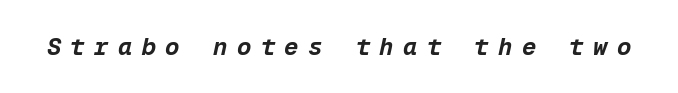
Q: Is the text bold? A: Yes.
Q: Is the text italic (slanted)? A: Yes, it leans right by about 12 degrees.
Q: Is the text underlined? A: No.
Q: Is the spacing between letters normal or unusually wide? A: Unusually wide.
